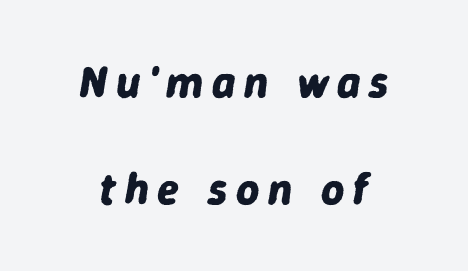
{"italic": "yes", "lean": "right", "slant_degrees": 9, "bold": "yes", "weight": "bold", "width": "normal", "stroke_contrast": "low", "x_height": "medium", "monospaced": "no", "underline": "no", "align": "center", "line_spacing": "loose", "line_spacing_ratio": 2.38, "glyph_px": 45}
